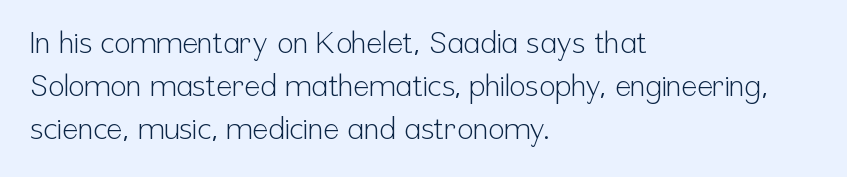
The image shows 30 px light, condensed sans-serif type, upright; set left-aligned, normal line spacing (1.43x), normal letter spacing, not underlined; low stroke contrast and a medium x-height.
